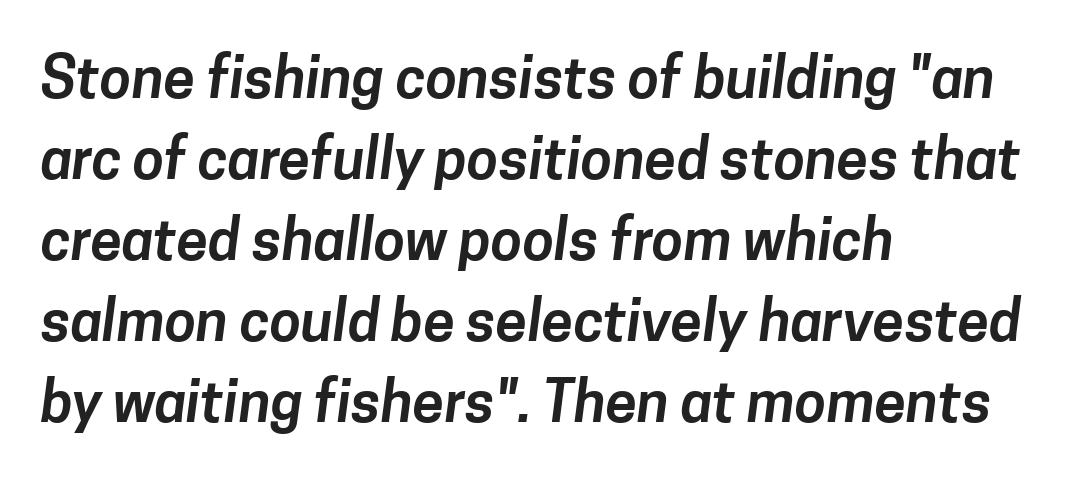
The image shows 57 px sans-serif type; set left-aligned, normal line spacing (1.42x), normal letter spacing, not underlined; low stroke contrast and a medium x-height.
